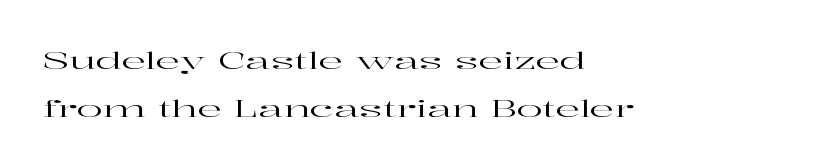
The image shows 24 px text type, upright; set left-aligned, loose line spacing (1.99x), normal letter spacing, not underlined.
